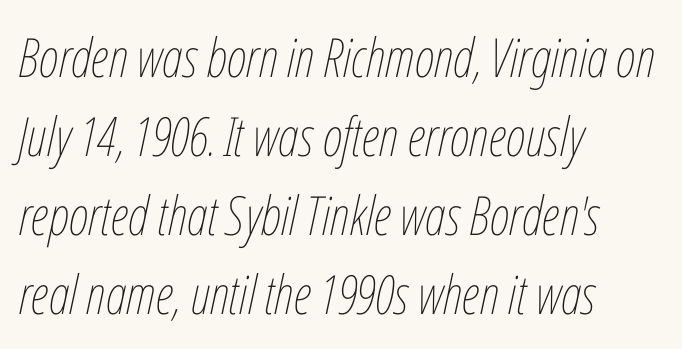
The image shows 54 px thin, condensed type, italic (leaning right); set left-aligned, normal line spacing (1.46x), normal letter spacing, not underlined; low stroke contrast and a medium x-height.
